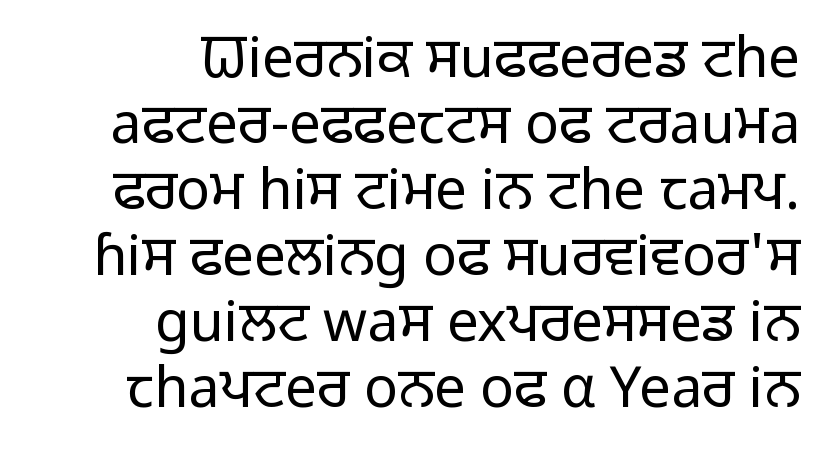
The image shows 56 px light sans-serif type, upright; set right-aligned, line spacing 1.18x, normal letter spacing, not underlined; low stroke contrast and a medium x-height.
